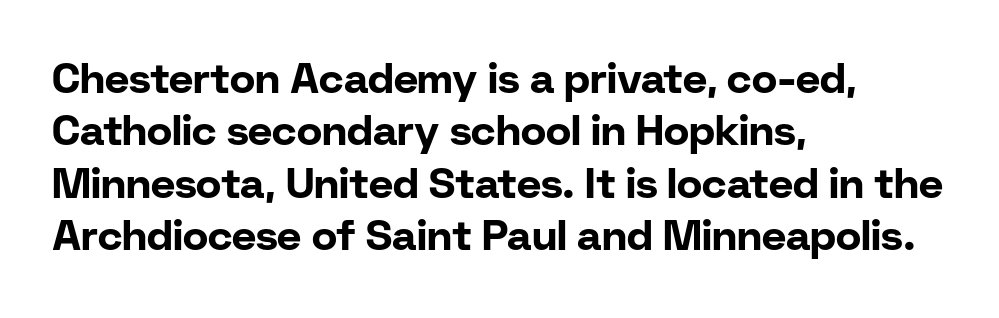
The image shows 42 px bold sans-serif type, upright; set left-aligned, normal line spacing (1.25x), normal letter spacing, not underlined; low stroke contrast and a medium x-height.
